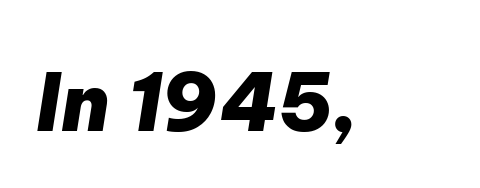
The image shows 79 px heavy type, italic (leaning right); set normal letter spacing, not underlined; low stroke contrast and a medium x-height.
